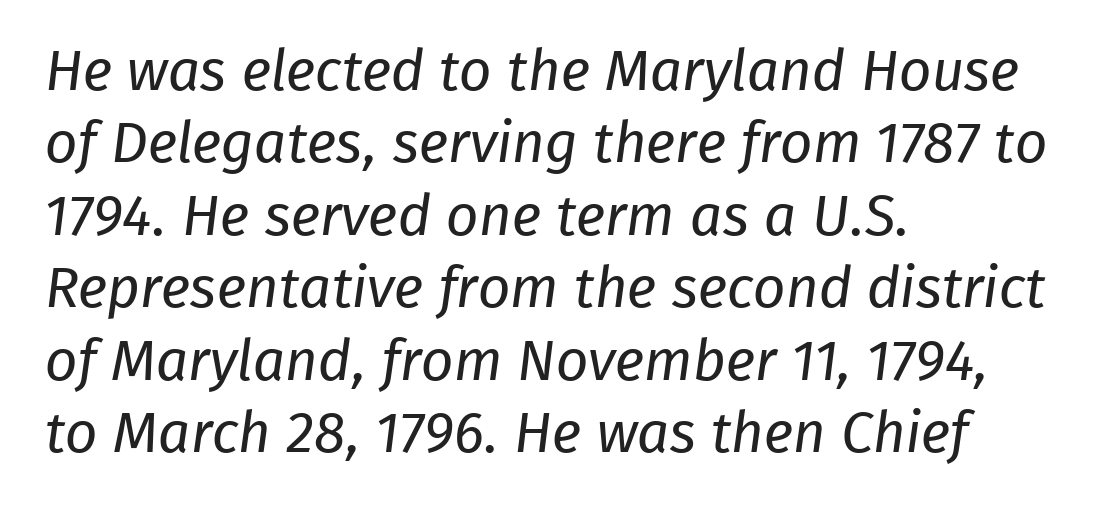
Q: Is the text bold? A: No.
Q: Is the typeface a serif or a sans-serif typeface? A: Sans-serif.
Q: Is the text underlined? A: No.
Q: How is the paragraph aligned? A: Left-aligned.
Q: Is the spacing between letters normal or unusually wide? A: Normal.
Q: Is the spacing between lines tight, normal or loose? A: Normal.
Q: Width (condensed, normal, or wide)? A: Normal.
Q: Stroke contrast? A: Low.
Q: x-height? A: Medium.
Q: Monospaced? A: No.
